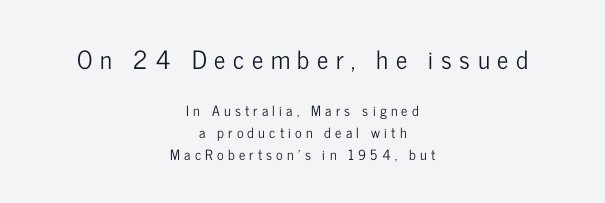
{"italic": "no", "underline": "no", "align": "center", "line_spacing": "normal", "line_spacing_ratio": 1.59, "letter_spacing": "wide", "letter_spacing_em": 0.3, "larger_block": "first", "size_ratio": 1.79, "glyph_px": 25}
